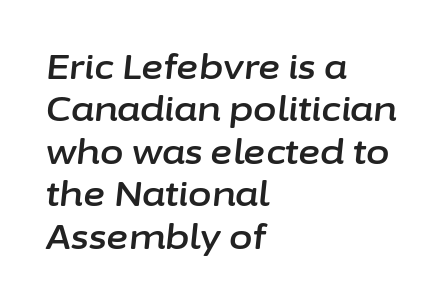
The image shows 34 px text type, italic (leaning right); set left-aligned, normal line spacing (1.25x), normal letter spacing, not underlined; low stroke contrast and a medium x-height.
